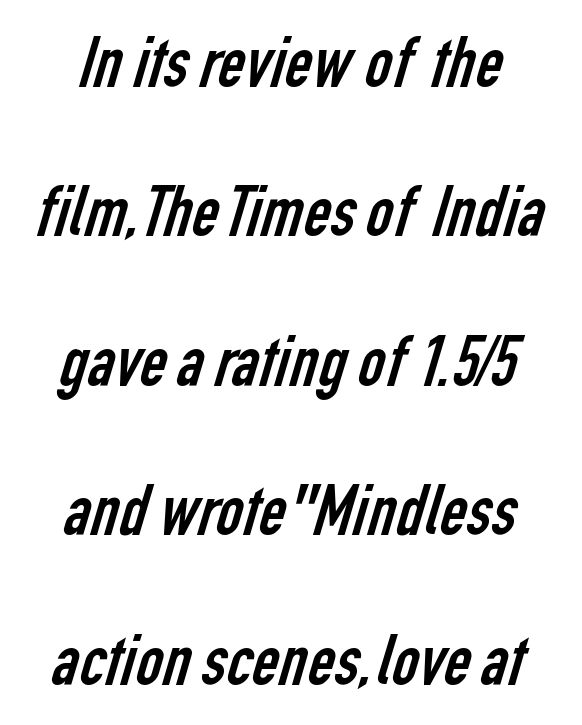
{"serif": "no", "bold": "no", "weight": "regular", "width": "condensed", "stroke_contrast": "low", "x_height": "medium", "monospaced": "no", "underline": "no", "line_spacing": "loose", "line_spacing_ratio": 2.02, "letter_spacing": "normal", "letter_spacing_em": 0.0, "glyph_px": 74}
